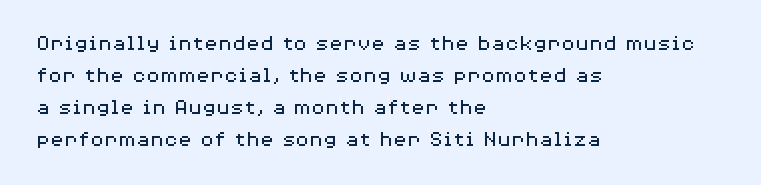
Q: Is the text bold? A: No.
Q: Is the text italic (slanted)? A: No, it is upright.
Q: Is the text underlined? A: No.
Q: How is the paragraph aligned? A: Left-aligned.
Q: Is the spacing between letters normal or unusually wide? A: Normal.
Q: Is the spacing between lines tight, normal or loose? A: Normal.
